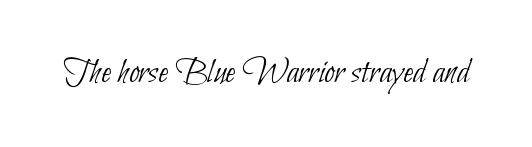
Q: Is the text bold? A: No.
Q: Is the typeface a serif or a sans-serif typeface? A: Sans-serif.
Q: Is the text underlined? A: No.
Q: Is the spacing between letters normal or unusually wide? A: Normal.
Q: Width (condensed, normal, or wide)? A: Condensed.
Q: Stroke contrast? A: Low.
Q: x-height? A: Small.
Q: Monospaced? A: No.
